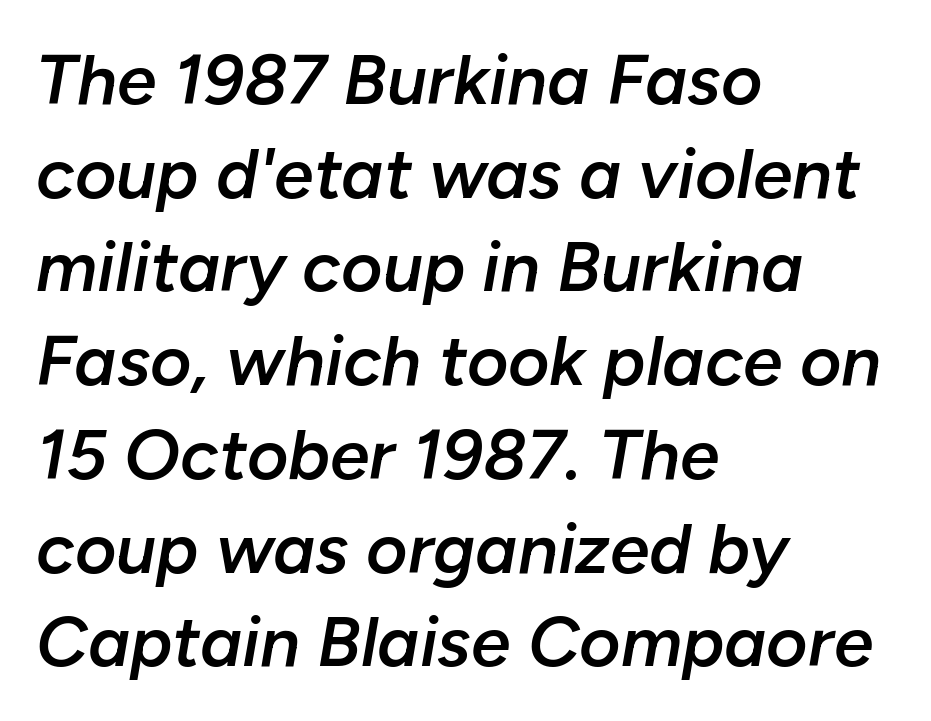
{"italic": "yes", "lean": "right", "slant_degrees": 10, "bold": "semi", "weight": "semibold", "width": "normal", "stroke_contrast": "low", "x_height": "medium", "monospaced": "no", "underline": "no", "align": "left", "line_spacing": "normal", "line_spacing_ratio": 1.32, "letter_spacing": "normal", "letter_spacing_em": 0.0, "glyph_px": 71}
